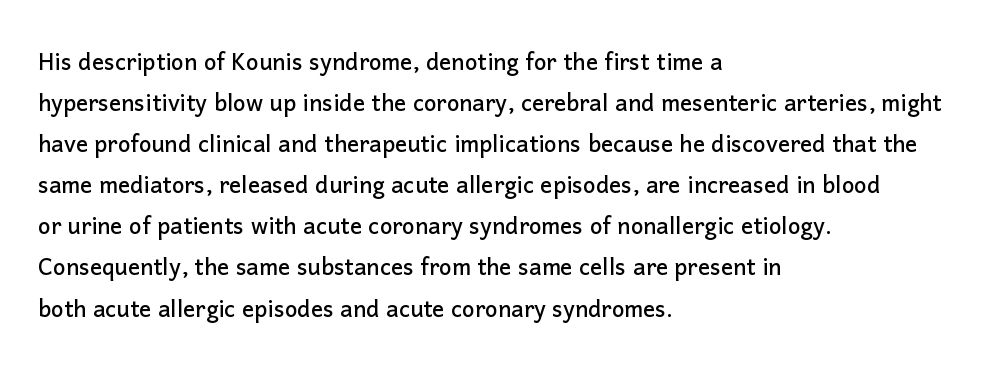
Q: Is the text italic (slanted)? A: No, it is upright.
Q: Is the typeface a serif or a sans-serif typeface? A: Sans-serif.
Q: Is the text underlined? A: No.
Q: How is the paragraph aligned? A: Left-aligned.
Q: Is the spacing between letters normal or unusually wide? A: Normal.
Q: Is the spacing between lines tight, normal or loose? A: Normal.
Q: Width (condensed, normal, or wide)? A: Normal.
Q: Stroke contrast? A: Low.
Q: x-height? A: Medium.
Q: Monospaced? A: No.
